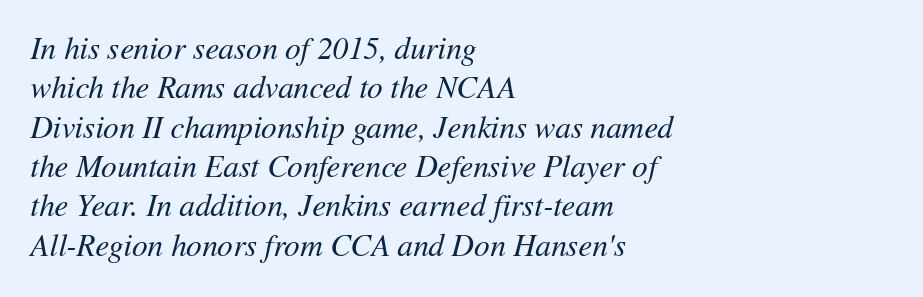
{"italic": "yes", "lean": "right", "slant_degrees": 11, "bold": "no", "weight": "regular", "width": "normal", "stroke_contrast": "medium", "x_height": "medium", "monospaced": "no", "underline": "no", "align": "left", "line_spacing": "normal", "line_spacing_ratio": 1.27, "letter_spacing": "normal", "letter_spacing_em": 0.0, "glyph_px": 31}
